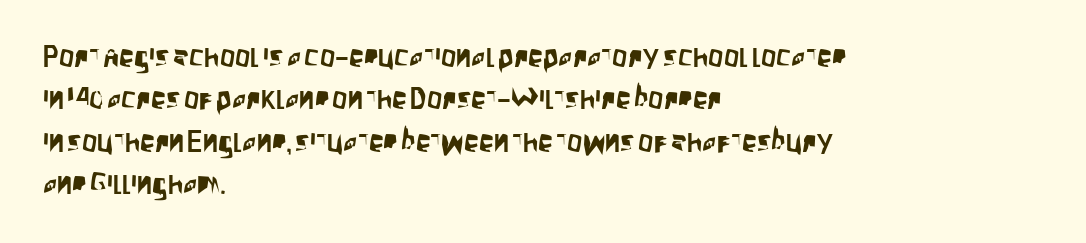
The characters display no serif detailing; their extremities are plain. Character widths vary here, with narrow letters taking less room than wide ones. Spacing between characters is what you'd get straight out of the box. The space beneath each line is pristine and unruled.
